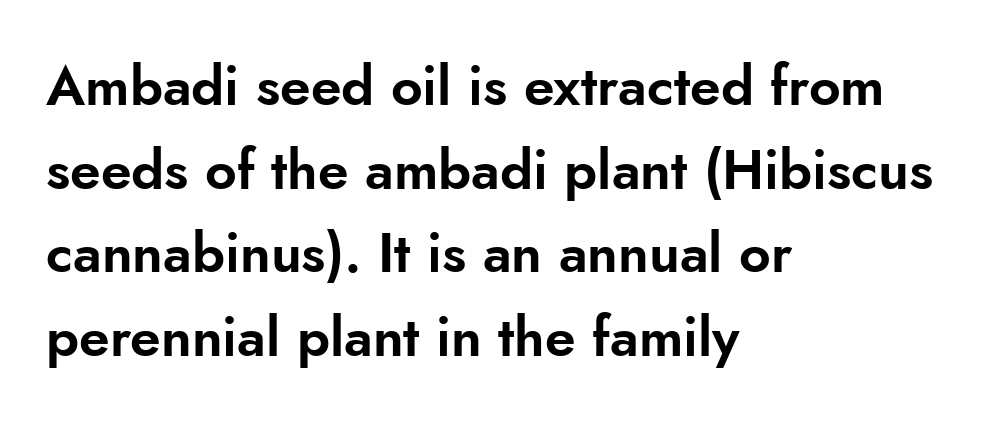
Serif or sans? Sans — the stroke terminals are bare. Alignment: flush left. The rendering uses natural spacing where letterforms have individual widths. Characters remain perfectly vertical along every line. The letterforms sit shoulder to shoulder at normal distance.
